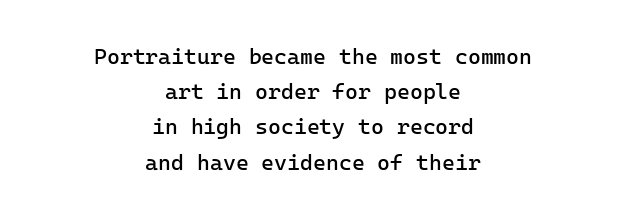
These lines were composed using upright roman letters. Honestly, the letter spacing is just normal — you wouldn't notice it. The foot of each line stays bare and open. This block has exactly the height ordinary leading produces.
